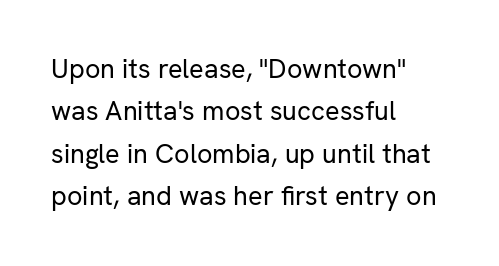
Characters follow at the spacing the type designer built in. Where is the straight margin? On the left. Weight: regular or lighter. Check the space under the baseline: it is left empty. Each new line begins a customary step beneath the previous one.
